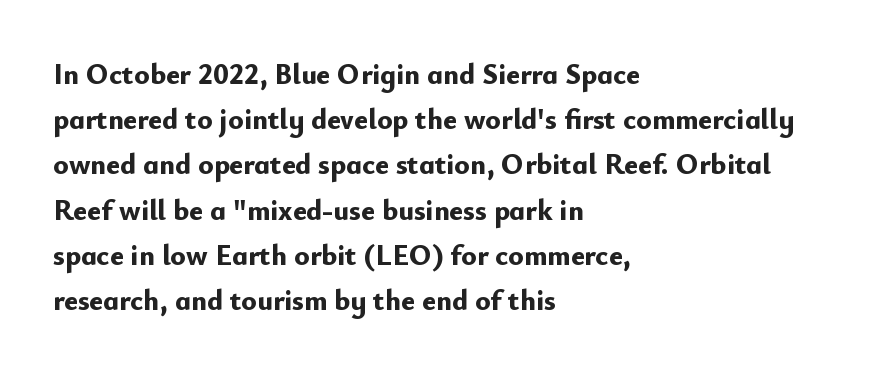
The image shows 29 px bold sans-serif type, upright; set left-aligned, normal line spacing (1.56x), normal letter spacing, not underlined; low stroke contrast and a small x-height.
